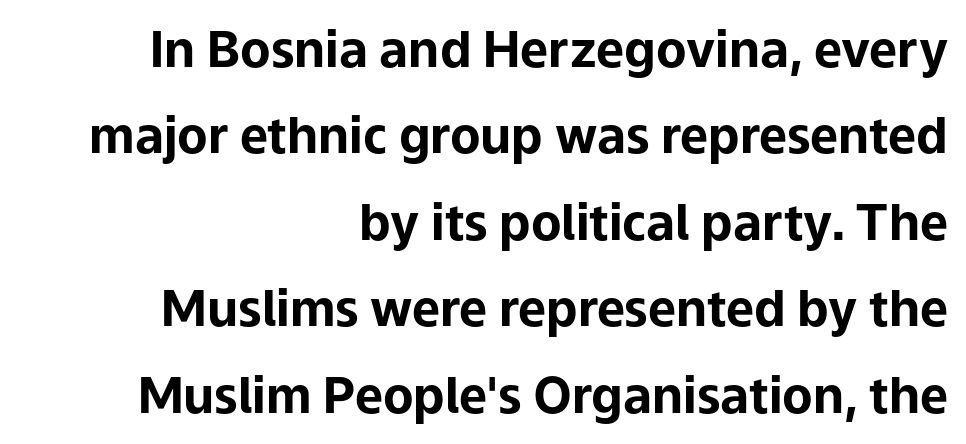
Q: Is the text bold? A: Yes.
Q: Is the text italic (slanted)? A: No, it is upright.
Q: Is the typeface a serif or a sans-serif typeface? A: Sans-serif.
Q: Is the text underlined? A: No.
Q: How is the paragraph aligned? A: Right-aligned.
Q: Is the spacing between letters normal or unusually wide? A: Normal.
Q: Width (condensed, normal, or wide)? A: Normal.
Q: Stroke contrast? A: Low.
Q: x-height? A: Medium.
Q: Monospaced? A: No.
